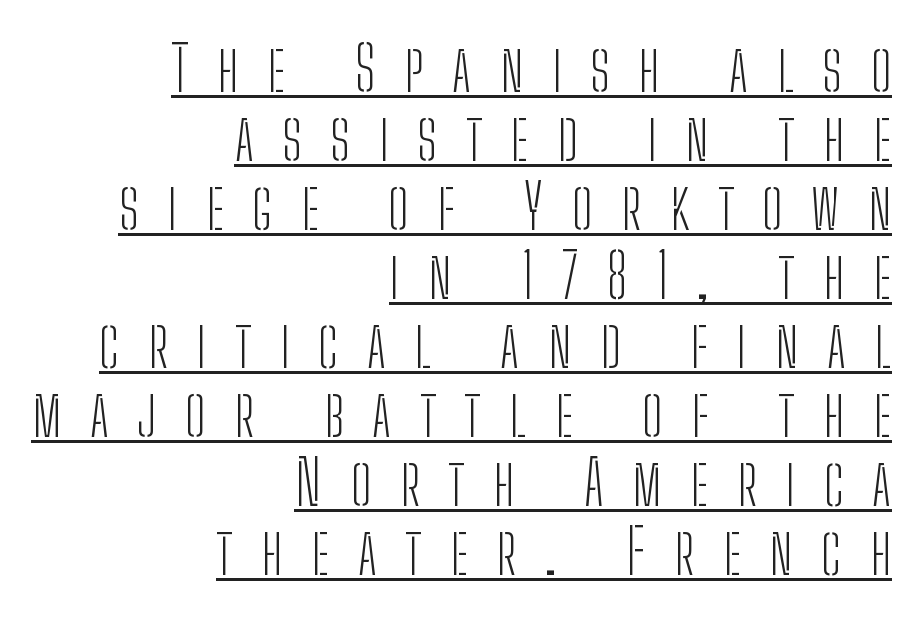
{"serif": "no", "italic": "no", "bold": "no", "weight": "light", "width": "condensed", "stroke_contrast": "low", "x_height": "medium", "monospaced": "no", "underline": "yes", "align": "right", "line_spacing": "tight", "line_spacing_ratio": 1.13, "letter_spacing": "wide", "letter_spacing_em": 0.47, "glyph_px": 61}
